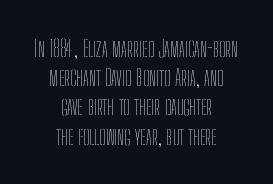
Interline gaps are of average width in this sample. The area under the type is left untouched. Weight: regular or lighter. Does extra space separate the letters? No, they use regular spacing. This sample is center-justified, so both line endings float freely. A roman cut, with each character standing at attention.
